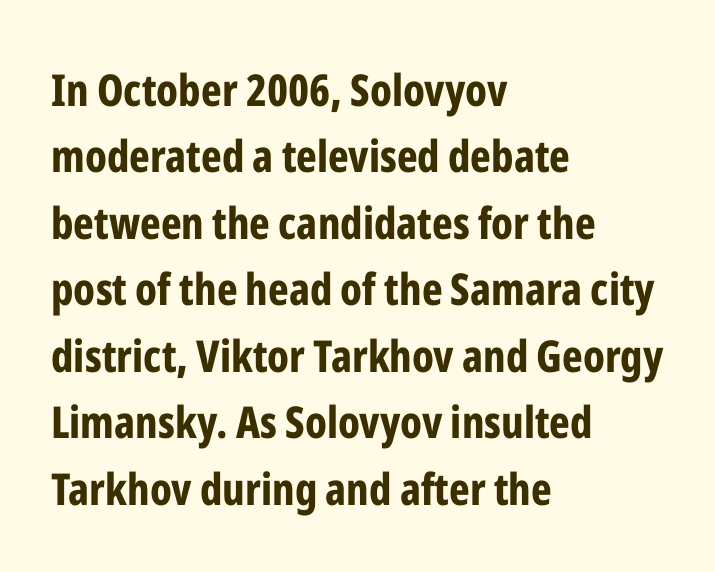
{"serif": "no", "italic": "no", "bold": "yes", "weight": "bold", "width": "condensed", "stroke_contrast": "low", "x_height": "medium", "monospaced": "no", "underline": "no", "align": "left", "line_spacing": "normal", "line_spacing_ratio": 1.51, "letter_spacing": "normal", "letter_spacing_em": 0.0, "glyph_px": 44}
